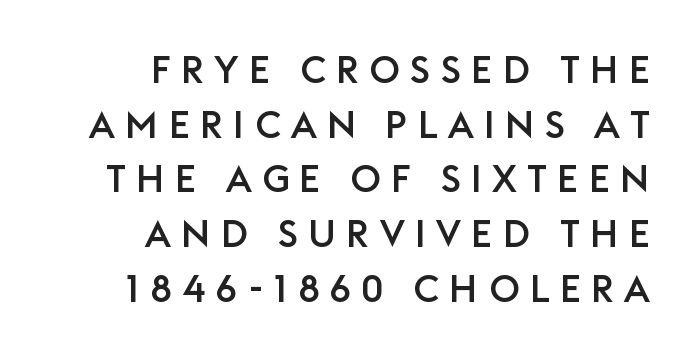
The rendering anchors every line to the right-hand side. Do the letters lean? They stand straight. The passage shown is typed in a proportional face where columns would drift. Are there feet on the stems? There aren't — it's a sans.
